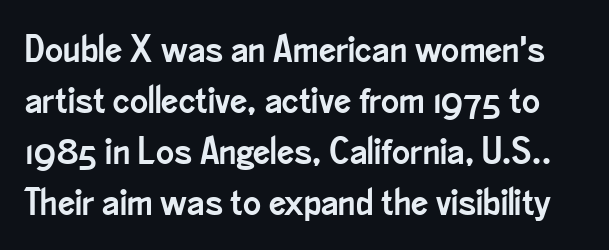
Q: Is the text italic (slanted)? A: No, it is upright.
Q: Is the typeface a serif or a sans-serif typeface? A: Sans-serif.
Q: Is the text underlined? A: No.
Q: Is the spacing between letters normal or unusually wide? A: Normal.
Q: Is the spacing between lines tight, normal or loose? A: Normal.
Q: Width (condensed, normal, or wide)? A: Condensed.
Q: Stroke contrast? A: Low.
Q: x-height? A: Small.
Q: Monospaced? A: No.
